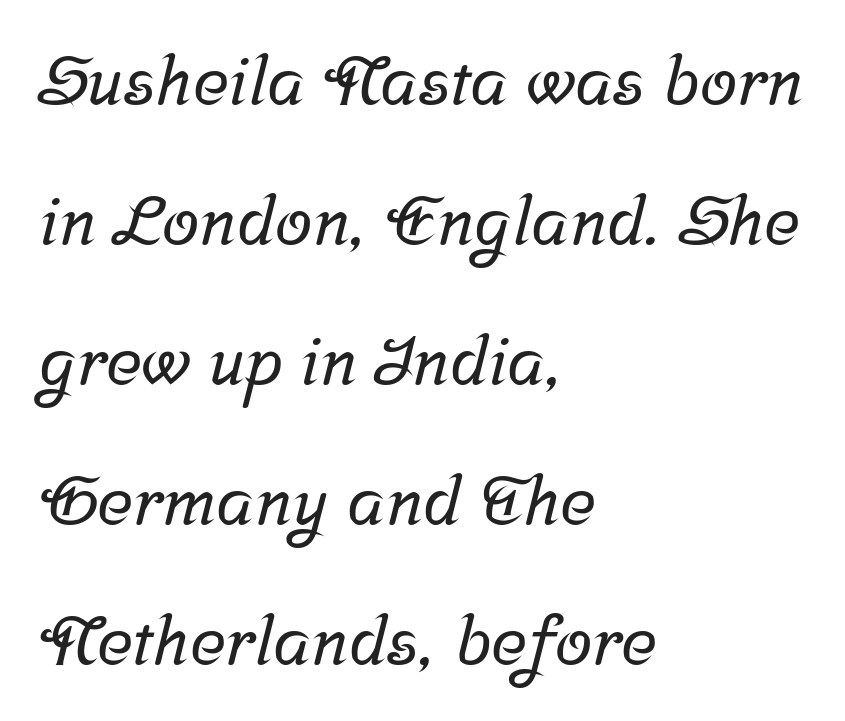
The image shows 68 px text type; set left-aligned, loose line spacing (2.06x), normal letter spacing, not underlined; low stroke contrast and a medium x-height.
